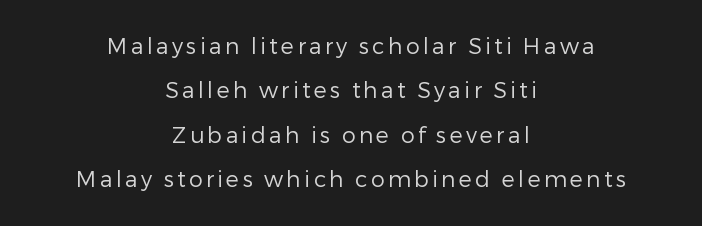
Q: Is the text bold? A: No.
Q: Is the text italic (slanted)? A: No, it is upright.
Q: Is the text underlined? A: No.
Q: How is the paragraph aligned? A: Centered.
Q: Is the spacing between lines tight, normal or loose? A: Loose.
